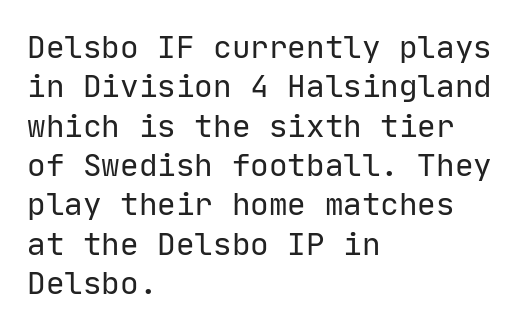
The font is comparable to plain body text, perhaps lighter. Observe the absence of serifs on each vertical stroke in this sample. These lines are set flush left with a ragged right edge. You can tell it's not italic because the verticals are truly vertical. You could count columns in this text — the font is strictly monospaced. Notice how descenders clear the ascenders below comfortably — that's standard leading.
